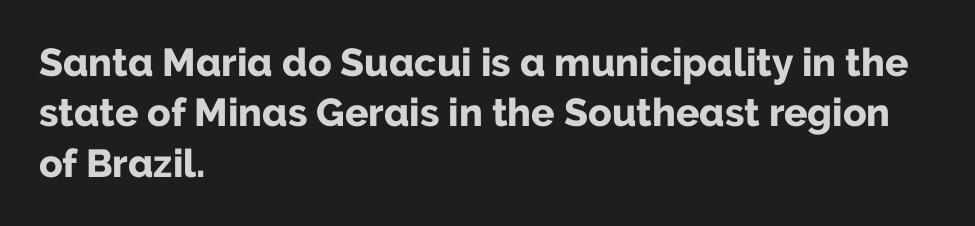
Q: Is the text bold? A: Yes.
Q: Is the text italic (slanted)? A: No, it is upright.
Q: Is the typeface a serif or a sans-serif typeface? A: Sans-serif.
Q: Is the text underlined? A: No.
Q: How is the paragraph aligned? A: Left-aligned.
Q: Is the spacing between letters normal or unusually wide? A: Normal.
Q: Is the spacing between lines tight, normal or loose? A: Normal.
Q: Width (condensed, normal, or wide)? A: Normal.
Q: Stroke contrast? A: Low.
Q: x-height? A: Medium.
Q: Monospaced? A: No.
